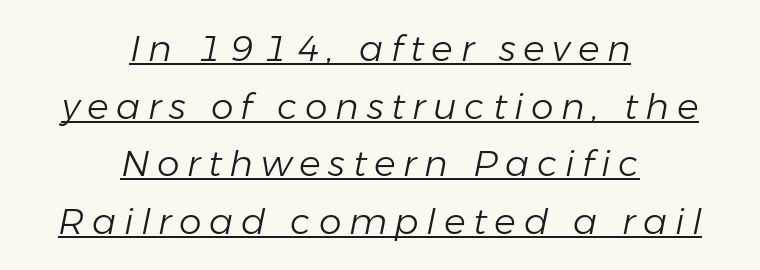
Emphasis is given by a line drawn under the lettering. Stems here are at most as thick as an everyday book face. The space between consecutive lines is moderate. Alignment: centered. Is this a fixed-width face? No — the glyphs have proportional, varying widths. The rendering inserts visible extra space after every character.
